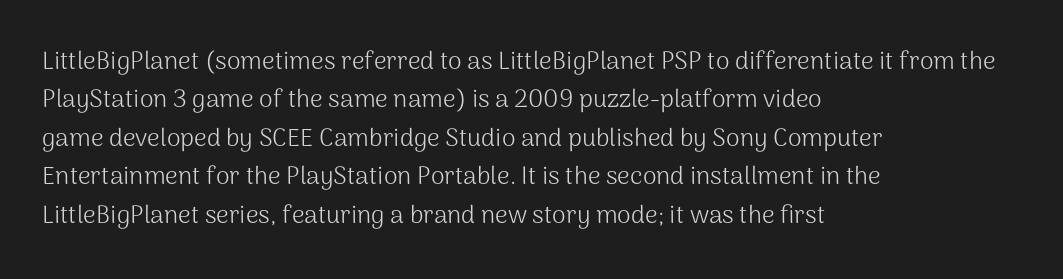
This sample uses an upright cut, with every glyph sitting square on the baseline. The string is rendered with underlining switched off. Tracking value appears to be zero — textbook default spacing. The lines in this sample share a left origin and differ only in where they stop. Vertical spacing — default.
